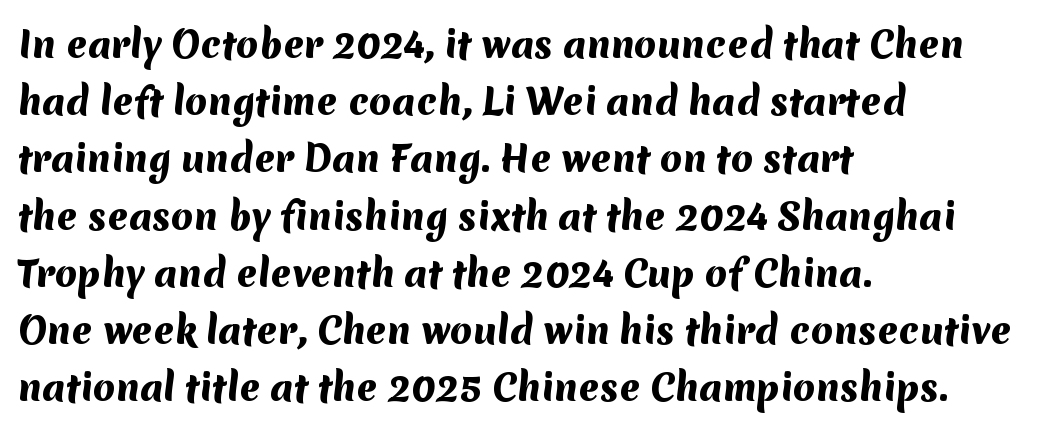
{"serif": "no", "bold": "yes", "weight": "heavy", "width": "normal", "stroke_contrast": "medium", "x_height": "medium", "monospaced": "no", "underline": "no", "align": "left", "line_spacing": "normal", "line_spacing_ratio": 1.59, "letter_spacing": "normal", "letter_spacing_em": 0.0, "glyph_px": 36}
